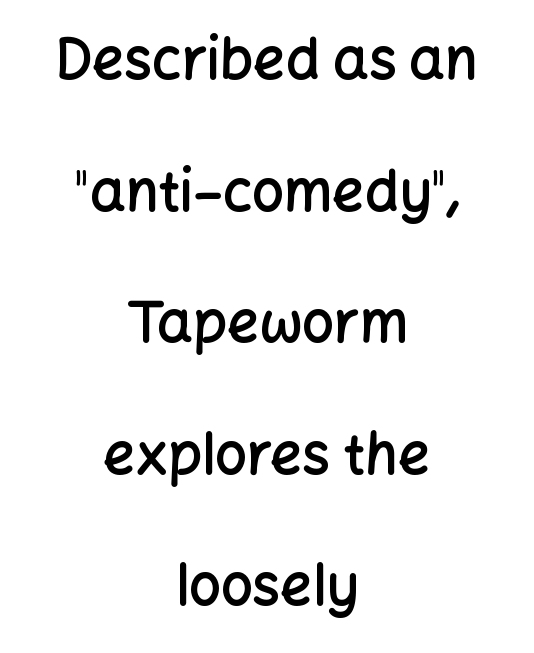
Q: Is the text bold? A: Semi-bold.
Q: Is the text italic (slanted)? A: No, it is upright.
Q: Is the typeface a serif or a sans-serif typeface? A: Sans-serif.
Q: Is the text underlined? A: No.
Q: How is the paragraph aligned? A: Centered.
Q: Is the spacing between letters normal or unusually wide? A: Normal.
Q: Is the spacing between lines tight, normal or loose? A: Loose.
Q: Width (condensed, normal, or wide)? A: Normal.
Q: Stroke contrast? A: Low.
Q: x-height? A: Medium.
Q: Monospaced? A: No.
